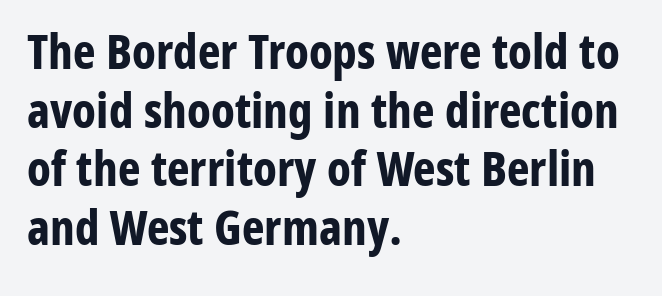
{"serif": "no", "italic": "no", "bold": "yes", "weight": "bold", "width": "condensed", "stroke_contrast": "low", "x_height": "medium", "monospaced": "no", "underline": "no", "align": "left", "line_spacing_ratio": 1.22, "letter_spacing": "normal", "letter_spacing_em": 0.0, "glyph_px": 48}
